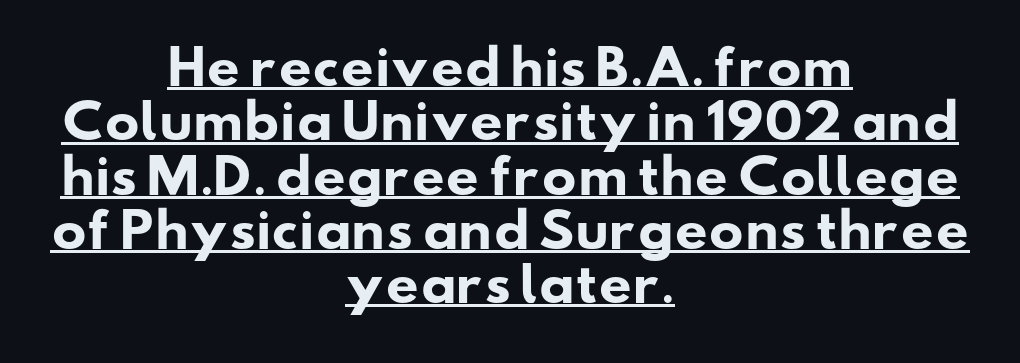
The image shows 46 px heavy, wide sans-serif type; set centered, line spacing 1.18x, normal letter spacing, underlined; low stroke contrast and a small x-height.
